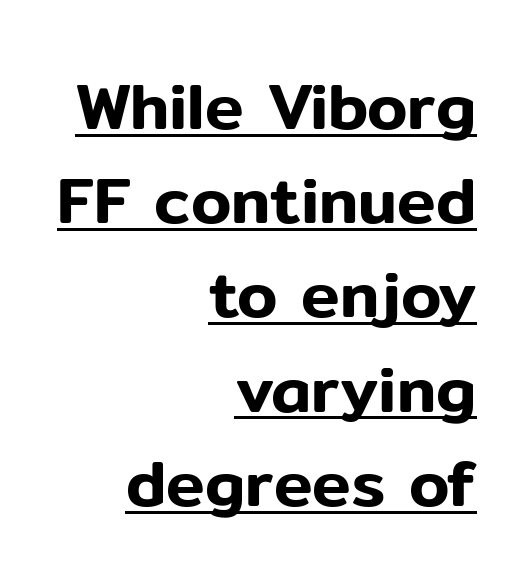
{"serif": "no", "italic": "no", "width": "normal", "stroke_contrast": "low", "x_height": "medium", "monospaced": "no", "underline": "yes", "align": "right", "line_spacing": "normal", "line_spacing_ratio": 1.45, "letter_spacing": "normal", "letter_spacing_em": 0.0, "glyph_px": 65}
